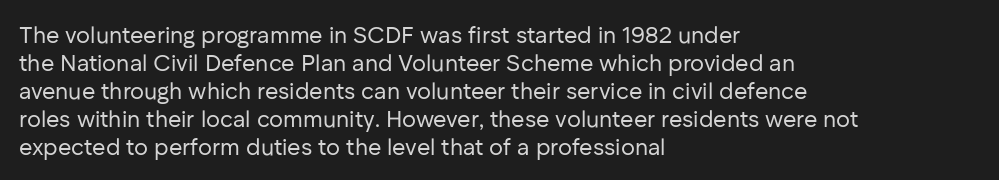
The image shows 23 px text type, upright; set left-aligned, line spacing 1.22x, normal letter spacing, not underlined.
